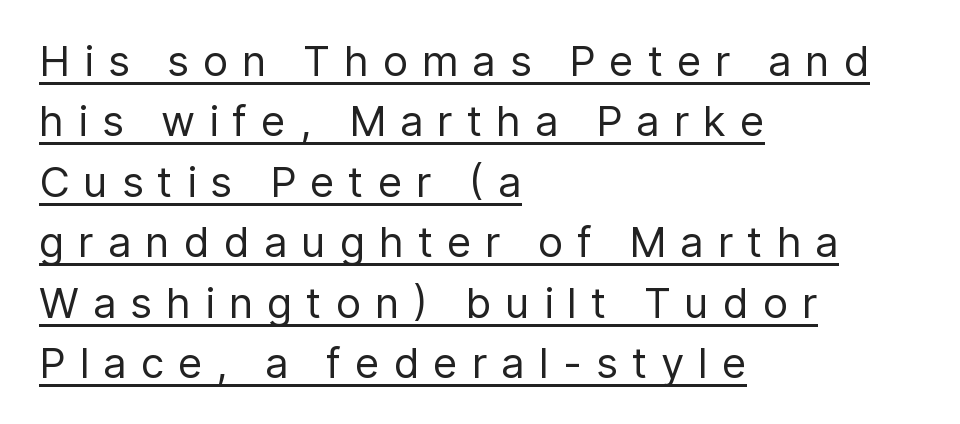
{"serif": "no", "italic": "no", "bold": "no", "weight": "regular", "width": "normal", "stroke_contrast": "low", "x_height": "medium", "monospaced": "no", "underline": "yes", "align": "left", "line_spacing": "normal", "line_spacing_ratio": 1.44, "letter_spacing": "wide", "letter_spacing_em": 0.33, "glyph_px": 42}
